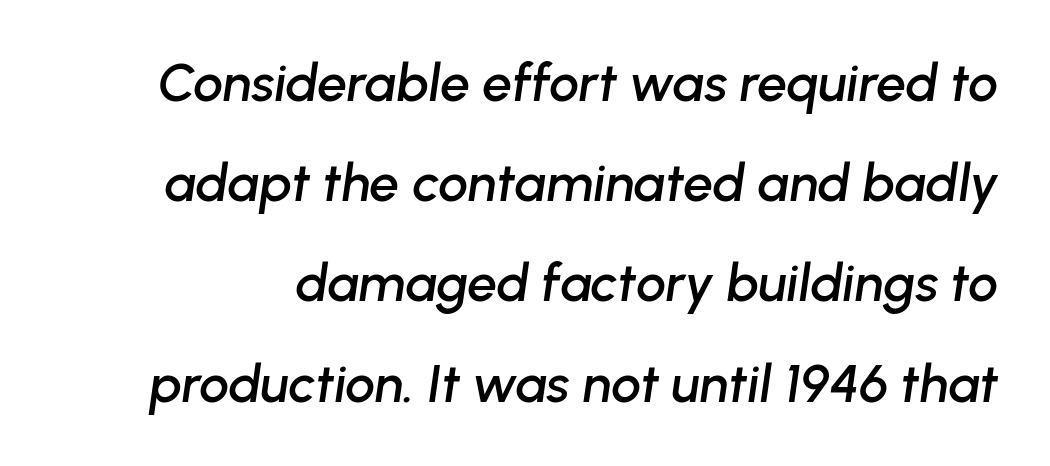
The image shows 53 px text type, italic (leaning right); set line spacing 1.89x, normal letter spacing, not underlined; low stroke contrast and a medium x-height.
